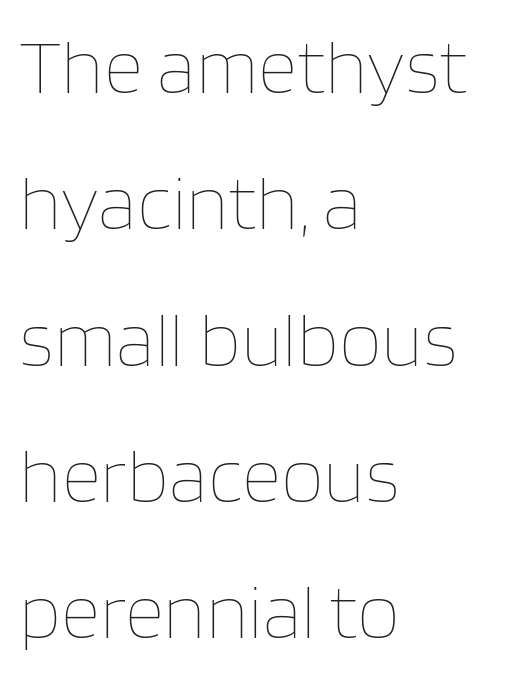
This is not heavy type; no bold has been used. The area under the type is left untouched. Does the copy run flush right? No — it runs flush left. The face used here is proportionally spaced, like ordinary book or web type. Posture: upright roman.
